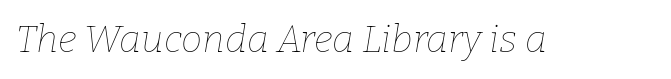
The image shows 38 px thin type, italic (leaning right); set normal letter spacing, not underlined; low stroke contrast and a medium x-height.
